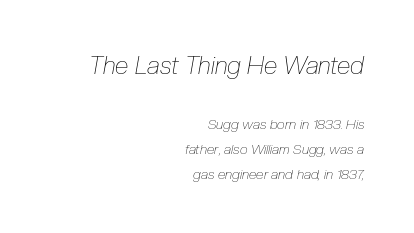
Q: Is the text bold? A: No.
Q: Is the text italic (slanted)? A: Yes, it leans right by about 10 degrees.
Q: Is the text underlined? A: No.
Q: How is the paragraph aligned? A: Right-aligned.
Q: Is the spacing between letters normal or unusually wide? A: Normal.
Q: Which block of text is set in a larger size, the first (top) or the second (bottom)? A: The first (top) one.
